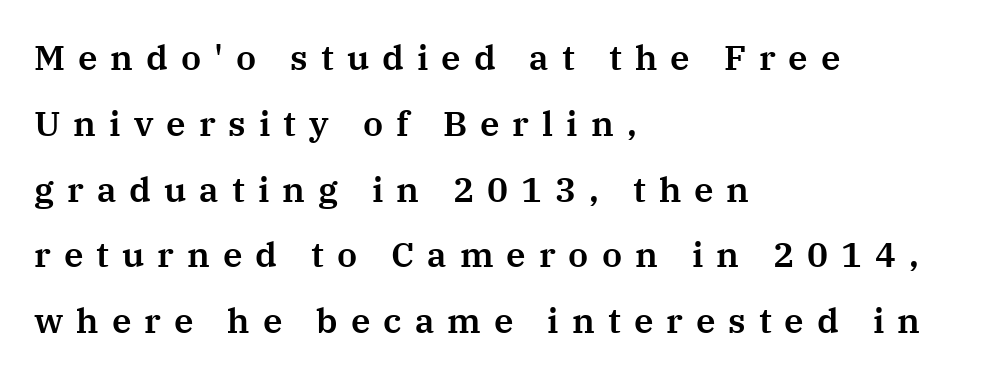
The image shows 35 px serif type, upright; set left-aligned, line spacing 1.88x, unusually wide letter spacing (+0.37 em), not underlined; medium stroke contrast and a medium x-height.
